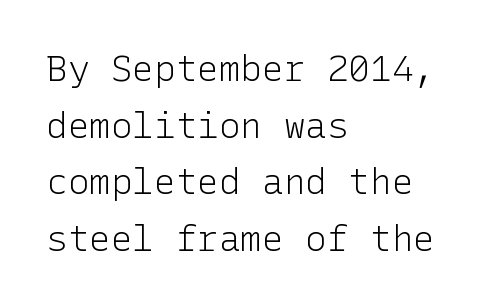
{"serif": "no", "italic": "no", "bold": "no", "weight": "light", "width": "normal", "stroke_contrast": "low", "x_height": "medium", "underline": "no", "align": "left", "line_spacing": "normal", "line_spacing_ratio": 1.57, "letter_spacing": "normal", "letter_spacing_em": 0.0, "glyph_px": 36}
